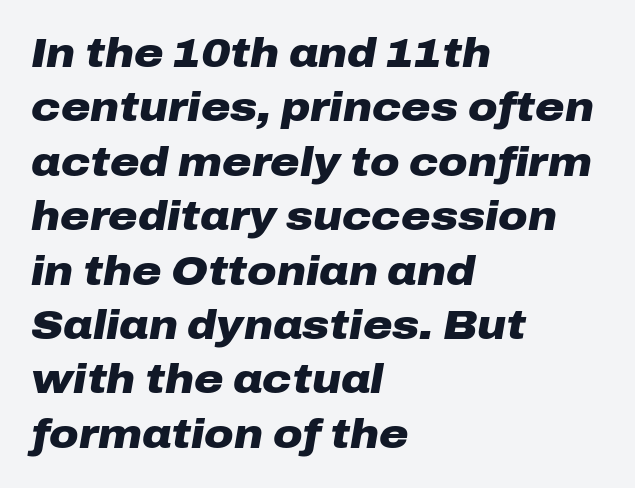
{"italic": "yes", "lean": "right", "slant_degrees": 10, "bold": "yes", "weight": "heavy", "width": "wide", "stroke_contrast": "low", "x_height": "medium", "monospaced": "no", "underline": "no", "align": "left", "line_spacing": "normal", "line_spacing_ratio": 1.36, "letter_spacing": "normal", "letter_spacing_em": 0.0, "glyph_px": 40}
